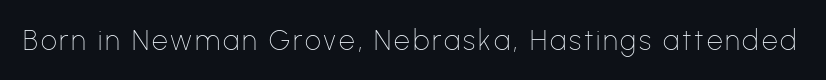
The image shows 28 px thin sans-serif type, upright; set not underlined; low stroke contrast and a medium x-height.
